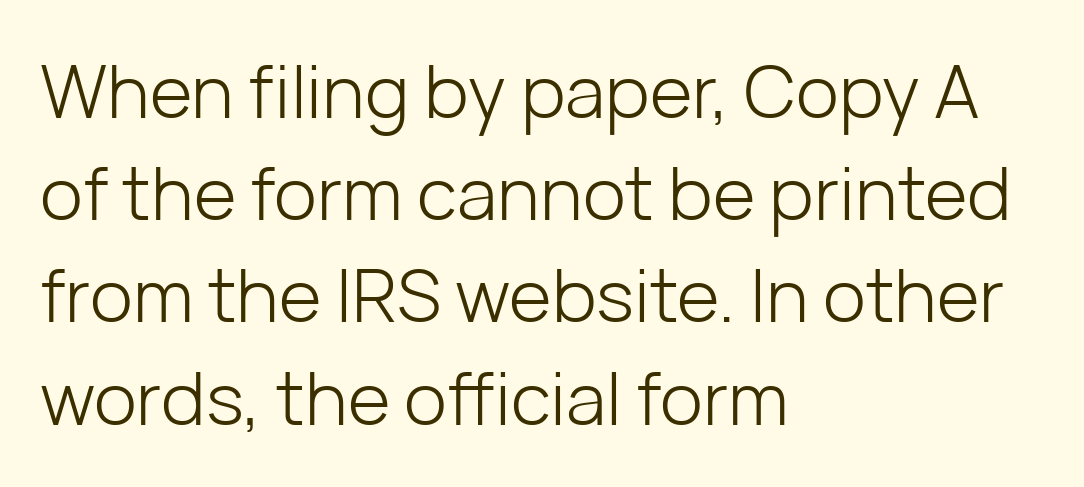
{"serif": "no", "italic": "no", "bold": "no", "weight": "light", "width": "normal", "stroke_contrast": "low", "x_height": "medium", "monospaced": "no", "underline": "no", "align": "left", "line_spacing": "normal", "line_spacing_ratio": 1.4, "letter_spacing": "normal", "letter_spacing_em": 0.0, "glyph_px": 73}
